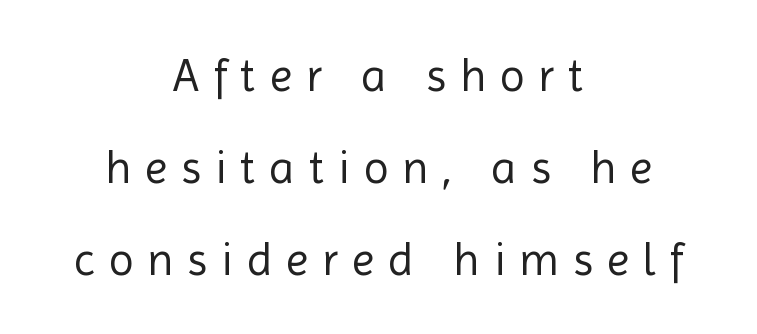
Q: Is the text bold? A: No.
Q: Is the text italic (slanted)? A: No, it is upright.
Q: Is the typeface a serif or a sans-serif typeface? A: Sans-serif.
Q: Is the text underlined? A: No.
Q: How is the paragraph aligned? A: Centered.
Q: Is the spacing between letters normal or unusually wide? A: Unusually wide.
Q: Is the spacing between lines tight, normal or loose? A: Loose.
Q: Width (condensed, normal, or wide)? A: Normal.
Q: x-height? A: Medium.
Q: Monospaced? A: No.
